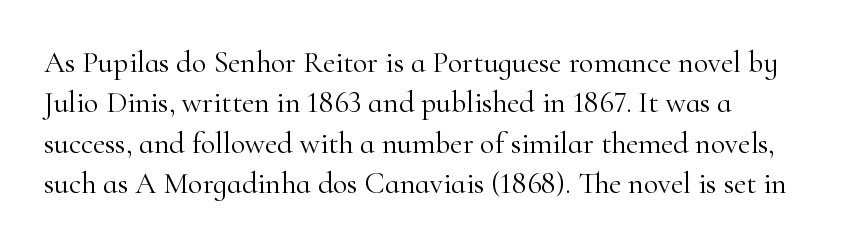
Q: Is the text bold? A: No.
Q: Is the text italic (slanted)? A: No, it is upright.
Q: Is the typeface a serif or a sans-serif typeface? A: Serif.
Q: Is the text underlined? A: No.
Q: Is the spacing between letters normal or unusually wide? A: Normal.
Q: Is the spacing between lines tight, normal or loose? A: Normal.
Q: Width (condensed, normal, or wide)? A: Normal.
Q: Stroke contrast? A: High.
Q: x-height? A: Small.
Q: Monospaced? A: No.
